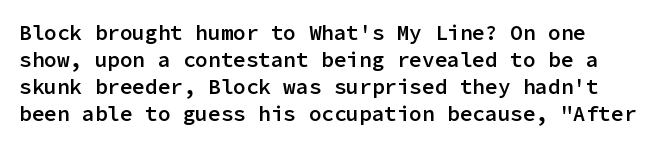
The image shows 21 px text type, upright; set normal line spacing (1.28x), normal letter spacing, not underlined.
